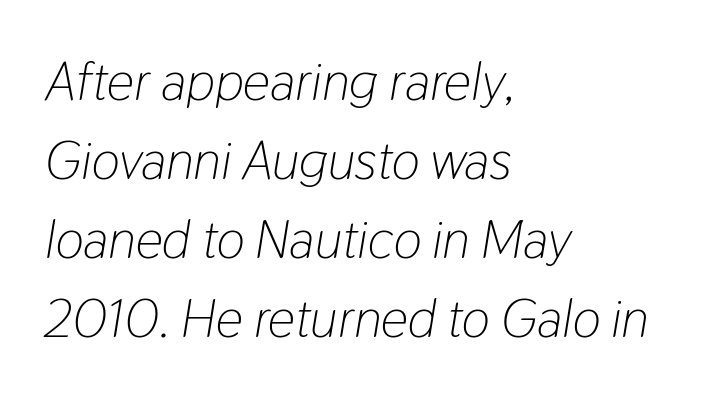
The image shows 54 px light, condensed type, italic (leaning right); set left-aligned, normal line spacing (1.46x), normal letter spacing, not underlined; low stroke contrast and a medium x-height.
